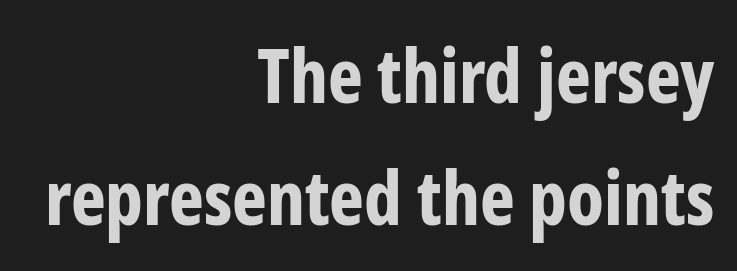
Q: Is the text bold? A: Yes.
Q: Is the text italic (slanted)? A: No, it is upright.
Q: Is the typeface a serif or a sans-serif typeface? A: Sans-serif.
Q: Is the text underlined? A: No.
Q: How is the paragraph aligned? A: Right-aligned.
Q: Is the spacing between letters normal or unusually wide? A: Normal.
Q: Is the spacing between lines tight, normal or loose? A: Normal.
Q: Width (condensed, normal, or wide)? A: Condensed.
Q: Stroke contrast? A: Low.
Q: x-height? A: Medium.
Q: Monospaced? A: No.
